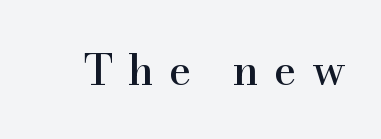
Q: Is the text italic (slanted)? A: No, it is upright.
Q: Is the typeface a serif or a sans-serif typeface? A: Serif.
Q: Is the text underlined? A: No.
Q: Is the spacing between letters normal or unusually wide? A: Unusually wide.
Q: Width (condensed, normal, or wide)? A: Normal.
Q: Stroke contrast? A: High.
Q: x-height? A: Small.
Q: Monospaced? A: No.
